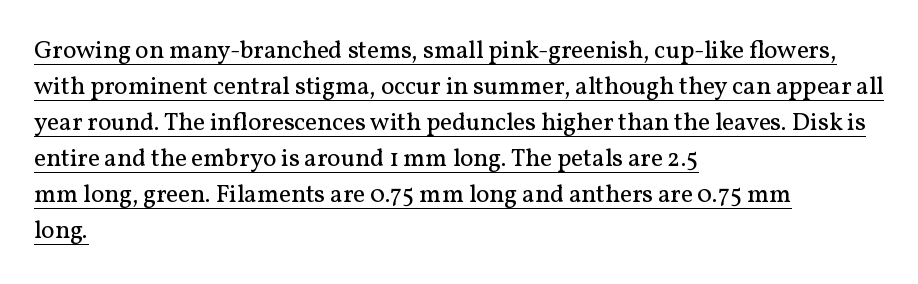
{"italic": "no", "bold": "no", "underline": "yes", "align": "left", "line_spacing": "normal", "line_spacing_ratio": 1.44, "letter_spacing": "normal", "letter_spacing_em": 0.0, "glyph_px": 25}
